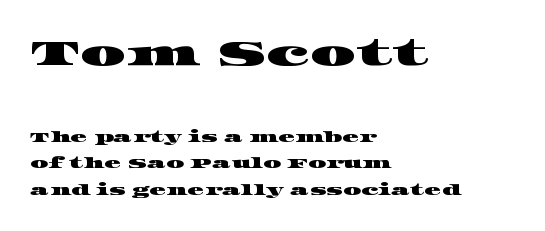
The image shows 36 px wide serif type; set left-aligned, loose line spacing (1.91x), normal letter spacing, not underlined; the first (top) block is 2.57x larger; high stroke contrast and a large x-height.
